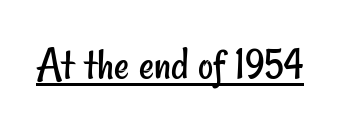
{"serif": "no", "bold": "no", "weight": "regular", "width": "condensed", "stroke_contrast": "low", "x_height": "small", "monospaced": "no", "underline": "yes", "letter_spacing": "normal", "letter_spacing_em": 0.0, "glyph_px": 47}
